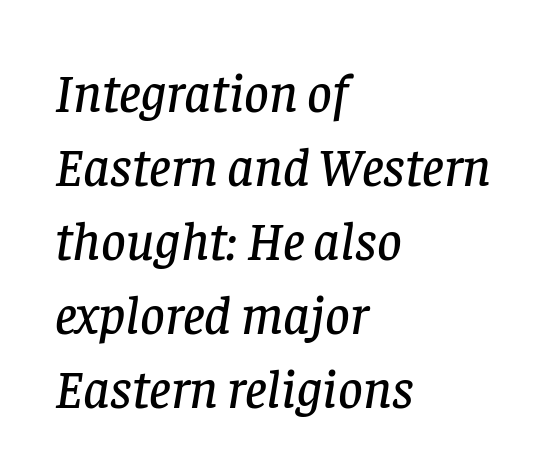
Would a proofreader flag this as italicized? Yes. Is this a fixed-width face? No — the glyphs have proportional, varying widths. The glyphs are unaccompanied by any horizontal stroke below them. Regarding leading, the lines here are spaced in the standard way. No extra tracking has been applied to these lines. The face used here is seriffed, in the tradition of book romans.
